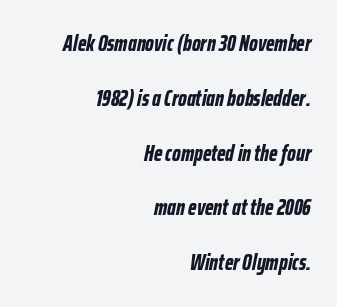
Q: Is the text bold? A: Yes.
Q: Is the text italic (slanted)? A: Yes, it leans right by about 12 degrees.
Q: Is the text underlined? A: No.
Q: How is the paragraph aligned? A: Right-aligned.
Q: Is the spacing between letters normal or unusually wide? A: Normal.
Q: Is the spacing between lines tight, normal or loose? A: Loose.
